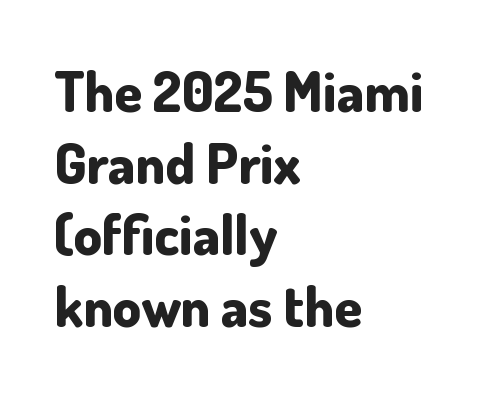
The image shows 56 px bold sans-serif type, upright; set left-aligned, normal line spacing (1.28x), normal letter spacing, not underlined; low stroke contrast and a small x-height.
